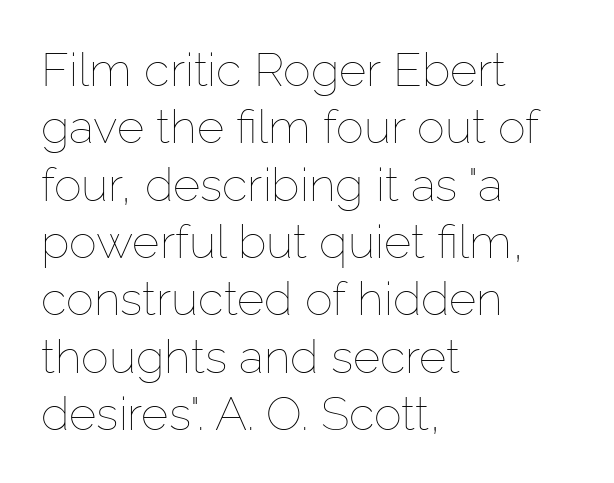
The lettering stays uniformly vertical, giving the passage a roman look. The strokes are not fattened; the text isn't bold. Bare-footed words on every line. Here the designer chose a conventional face with non-uniform glyph widths.
